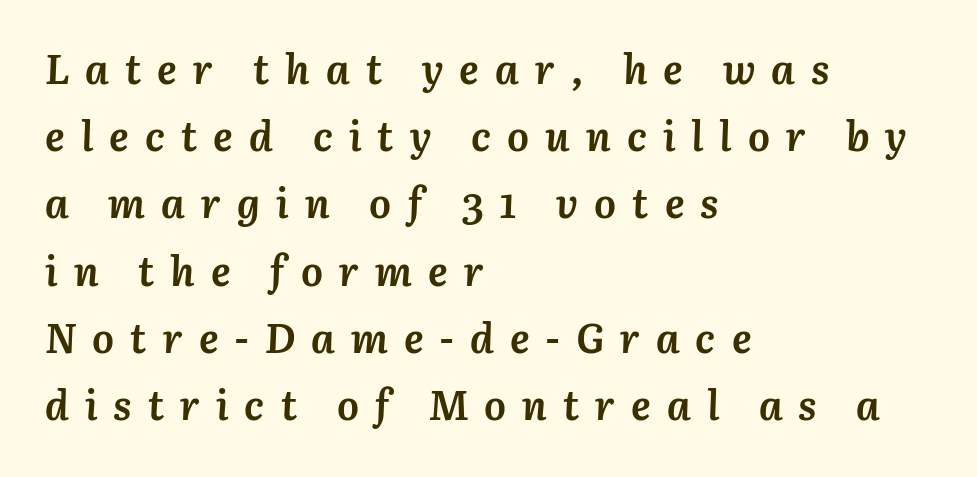
{"italic": "yes", "lean": "right", "slant_degrees": 3, "bold": "yes", "weight": "semibold", "width": "normal", "stroke_contrast": "medium", "x_height": "medium", "monospaced": "no", "underline": "no", "align": "left", "line_spacing": "normal", "line_spacing_ratio": 1.64, "letter_spacing": "wide", "letter_spacing_em": 0.39, "glyph_px": 41}
